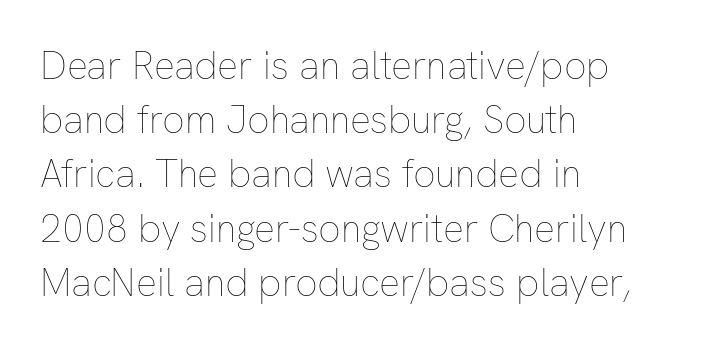
{"italic": "no", "bold": "no", "weight": "thin", "width": "normal", "stroke_contrast": "low", "x_height": "medium", "monospaced": "no", "underline": "no", "align": "left", "line_spacing": "normal", "line_spacing_ratio": 1.39, "letter_spacing": "normal", "letter_spacing_em": 0.0, "glyph_px": 39}
